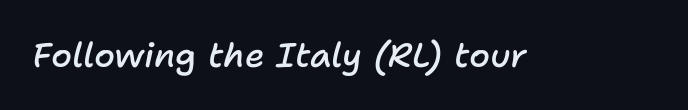
{"italic": "yes", "lean": "right", "slant_degrees": 11, "bold": "semi", "weight": "semibold", "width": "normal", "stroke_contrast": "low", "x_height": "medium", "monospaced": "no", "underline": "no", "letter_spacing": "normal", "letter_spacing_em": 0.0, "glyph_px": 34}
